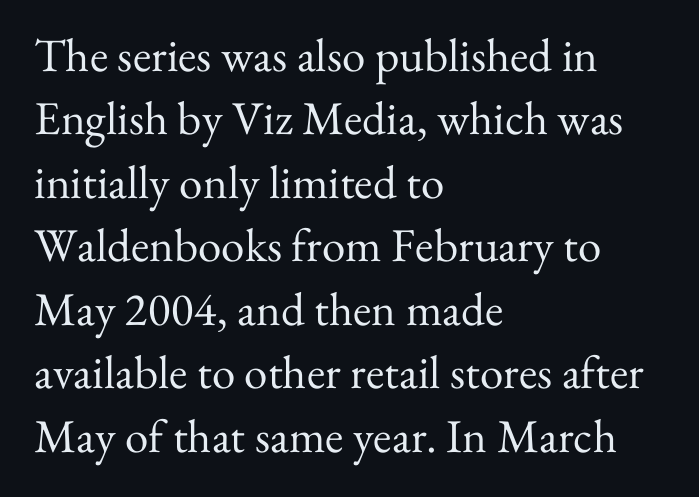
The image shows 47 px regular-weight serif type, upright; set left-aligned, normal line spacing (1.35x), normal letter spacing, not underlined; medium stroke contrast and a small x-height.
